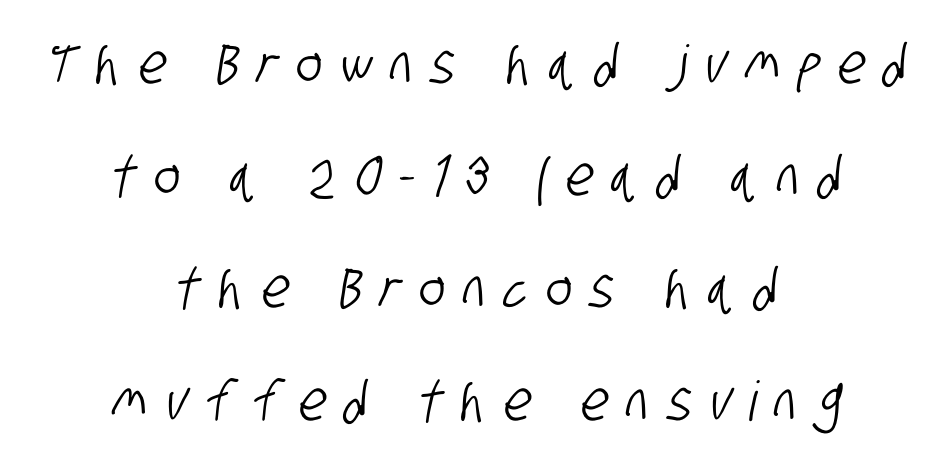
The image shows 55 px condensed sans-serif type; set centered, loose line spacing (2.04x), unusually wide letter spacing (+0.33 em), not underlined; low stroke contrast and a large x-height.
